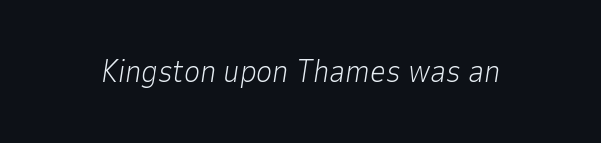
The image shows 31 px light type, italic (leaning right); set normal letter spacing, not underlined; low stroke contrast and a medium x-height.
